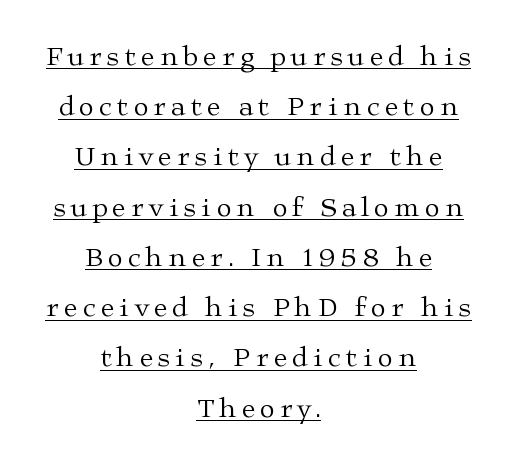
Q: Is the text bold? A: No.
Q: Is the text italic (slanted)? A: No, it is upright.
Q: Is the text underlined? A: Yes.
Q: How is the paragraph aligned? A: Centered.
Q: Is the spacing between letters normal or unusually wide? A: Unusually wide.
